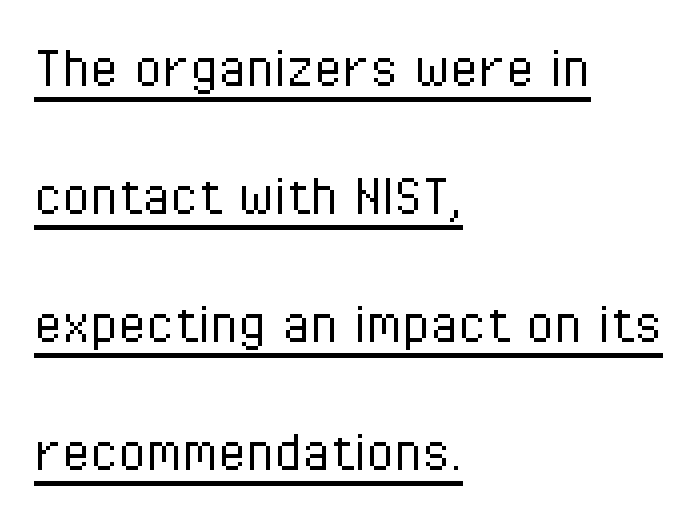
The image shows 64 px light, condensed sans-serif type, upright; set left-aligned, loose line spacing (2.0x), normal letter spacing, underlined; low stroke contrast and a medium x-height.
